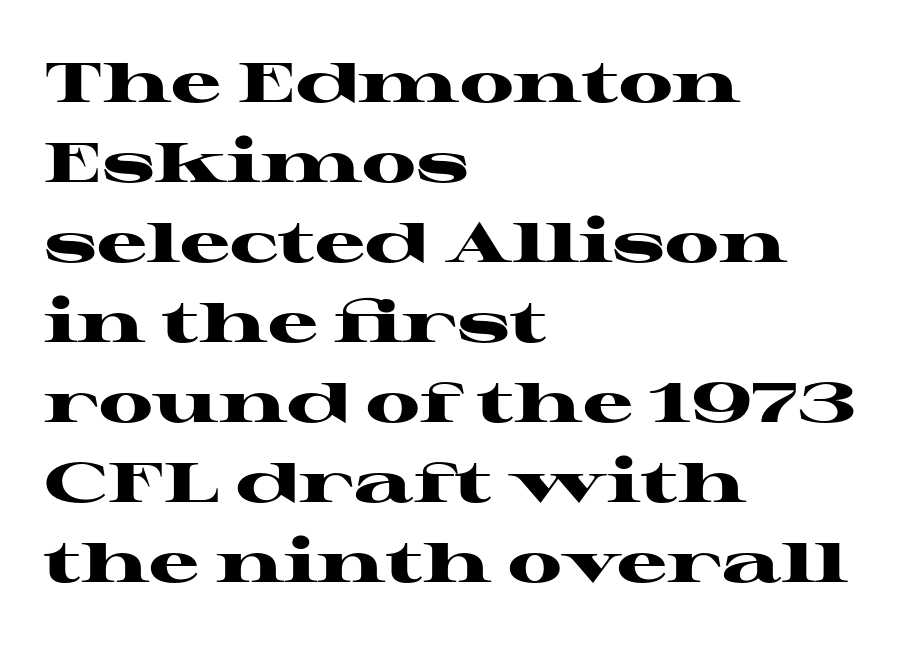
Q: Is the text bold? A: Yes.
Q: Is the text italic (slanted)? A: No, it is upright.
Q: Is the typeface a serif or a sans-serif typeface? A: Serif.
Q: Is the text underlined? A: No.
Q: How is the paragraph aligned? A: Left-aligned.
Q: Is the spacing between letters normal or unusually wide? A: Normal.
Q: Is the spacing between lines tight, normal or loose? A: Normal.
Q: Width (condensed, normal, or wide)? A: Wide.
Q: Stroke contrast? A: High.
Q: x-height? A: Medium.
Q: Monospaced? A: No.
